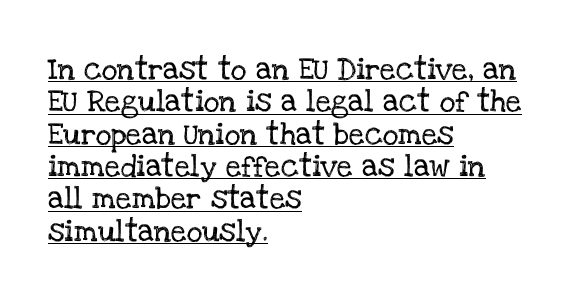
The image shows 22 px text type, upright; set left-aligned, normal line spacing (1.47x), normal letter spacing, underlined.
